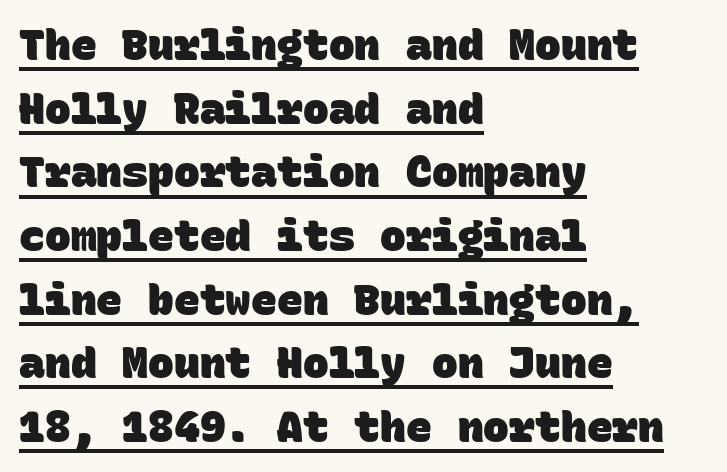
There is no visible air inserted between adjacent glyphs. Each letter, wide or thin by design, is forced into the same width here. Typesetter's note: full bold, strokes at maximum text heaviness. Look at the bottom of the vertical strokes: they stop flat, with no serifs. Where is the straight margin? On the left. A normal amount of white space separates one row of letters from the next.
